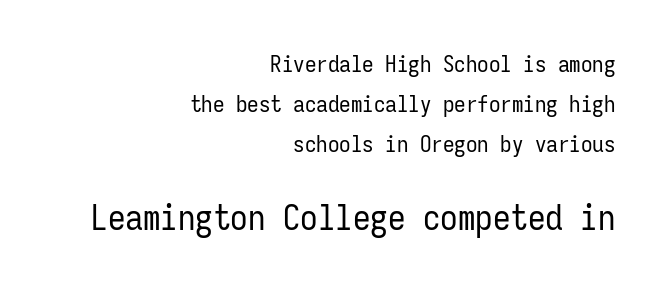
Q: Is the text bold? A: No.
Q: Is the text italic (slanted)? A: No, it is upright.
Q: Is the typeface a serif or a sans-serif typeface? A: Sans-serif.
Q: Is the text underlined? A: No.
Q: How is the paragraph aligned? A: Right-aligned.
Q: Is the spacing between letters normal or unusually wide? A: Normal.
Q: Which block of text is set in a larger size, the first (top) or the second (bottom)? A: The second (bottom) one.
Q: Width (condensed, normal, or wide)? A: Condensed.
Q: Stroke contrast? A: Low.
Q: x-height? A: Medium.
Q: Monospaced? A: Yes.
